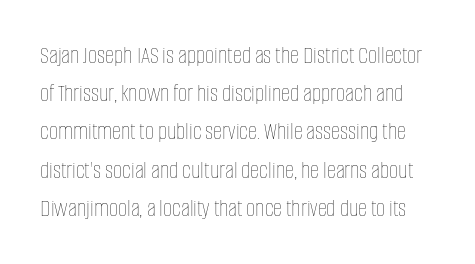
Q: Is the text bold? A: No.
Q: Is the text italic (slanted)? A: No, it is upright.
Q: Is the text underlined? A: No.
Q: Is the spacing between letters normal or unusually wide? A: Normal.
Q: Is the spacing between lines tight, normal or loose? A: Normal.
